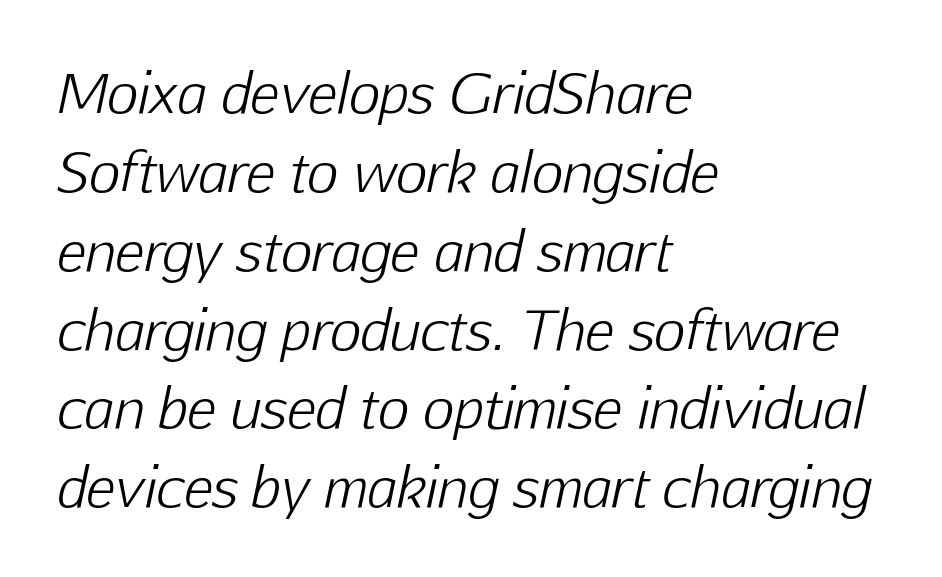
{"italic": "yes", "lean": "right", "slant_degrees": 12, "bold": "no", "weight": "light", "width": "normal", "stroke_contrast": "low", "x_height": "medium", "monospaced": "no", "underline": "no", "align": "left", "line_spacing": "normal", "line_spacing_ratio": 1.46, "letter_spacing": "normal", "letter_spacing_em": 0.0, "glyph_px": 54}
